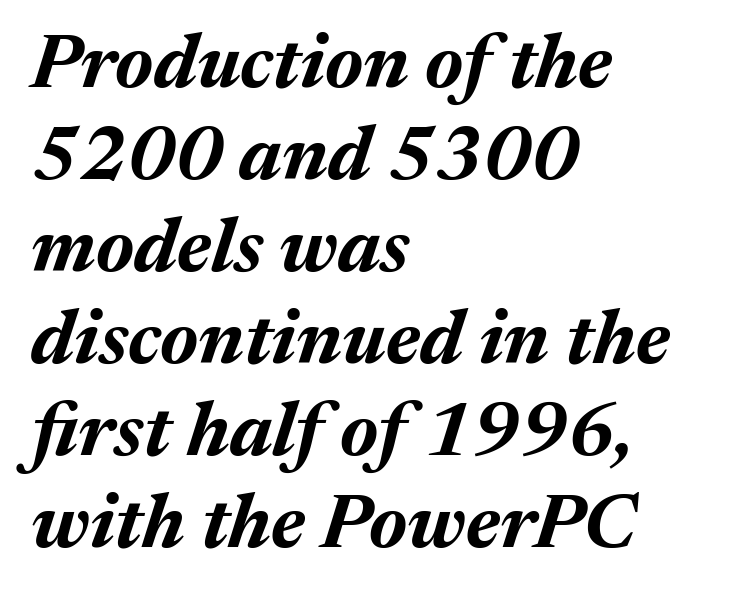
{"italic": "yes", "lean": "right", "slant_degrees": 17, "bold": "yes", "weight": "bold", "width": "normal", "stroke_contrast": "medium", "x_height": "medium", "monospaced": "no", "underline": "no", "align": "left", "line_spacing_ratio": 1.21, "letter_spacing": "normal", "letter_spacing_em": 0.0, "glyph_px": 76}
